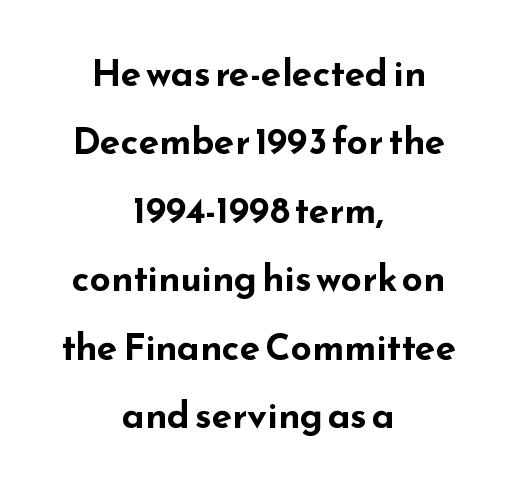
Between one letter and the next there's only the usual sliver of space. Varying glyph widths throughout — classic text-font behaviour. Teacher's note: observe the equal gaps on both sides — that is centered alignment. Emphasis by weight is at full strength: bold.
